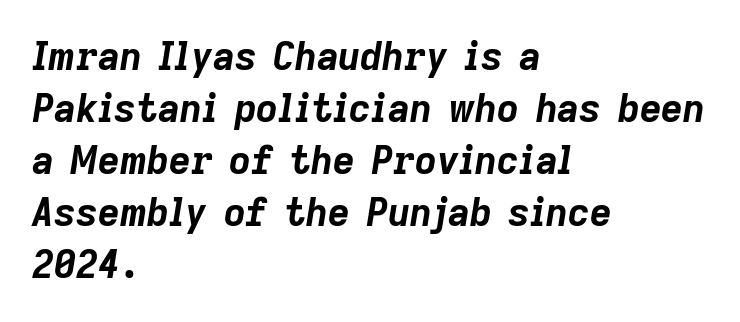
Visually the block forms a straight wall on the left and a jagged coastline on the right. Varying glyph widths throughout — classic text-font behaviour. Only glyphs here, with clear space below each row. These lines carry a lot of weight — the face is fully bold.
